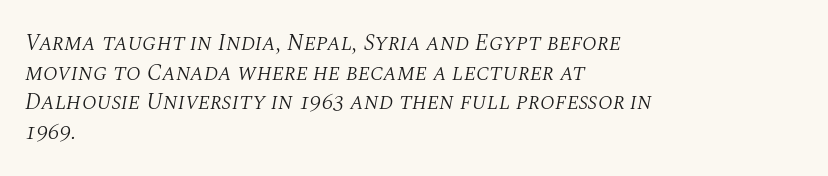
Q: Is the text bold? A: No.
Q: Is the text italic (slanted)? A: Yes, it leans right by about 10 degrees.
Q: Is the text underlined? A: No.
Q: How is the paragraph aligned? A: Left-aligned.
Q: Is the spacing between letters normal or unusually wide? A: Normal.
Q: Is the spacing between lines tight, normal or loose? A: Normal.
